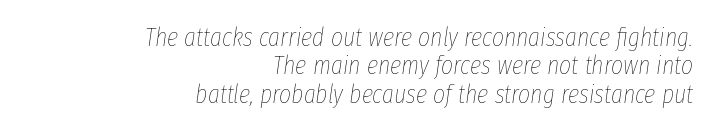
Alignment: flush right. No heavy texture on the line: the type isn't bold. Descenders hang freely into open space. Is the letter spacing exaggerated? No — it looks like the ordinary default. Horizontal bands of white between lines are thin slivers. Quick note: italic.
